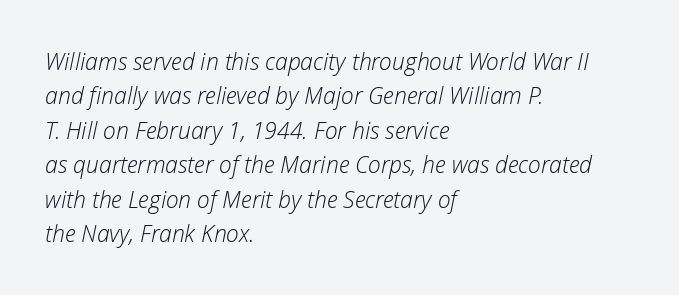
{"italic": "yes", "lean": "right", "slant_degrees": 12, "bold": "no", "underline": "no", "align": "left", "line_spacing": "normal", "line_spacing_ratio": 1.5, "letter_spacing": "normal", "letter_spacing_em": 0.0, "glyph_px": 23}
